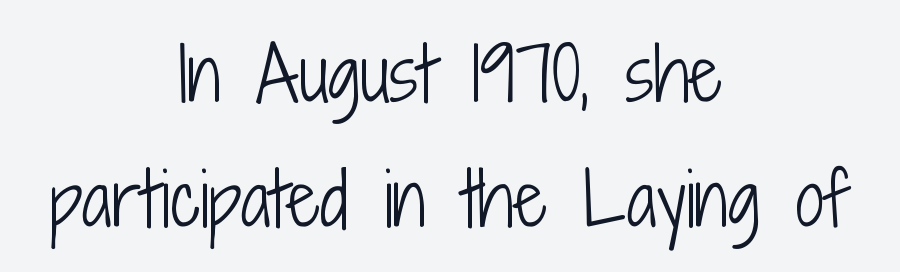
Q: Is the text bold? A: No.
Q: Is the text italic (slanted)? A: No, it is upright.
Q: Is the typeface a serif or a sans-serif typeface? A: Sans-serif.
Q: Is the text underlined? A: No.
Q: How is the paragraph aligned? A: Centered.
Q: Is the spacing between letters normal or unusually wide? A: Normal.
Q: Width (condensed, normal, or wide)? A: Condensed.
Q: Stroke contrast? A: Low.
Q: x-height? A: Medium.
Q: Monospaced? A: No.
